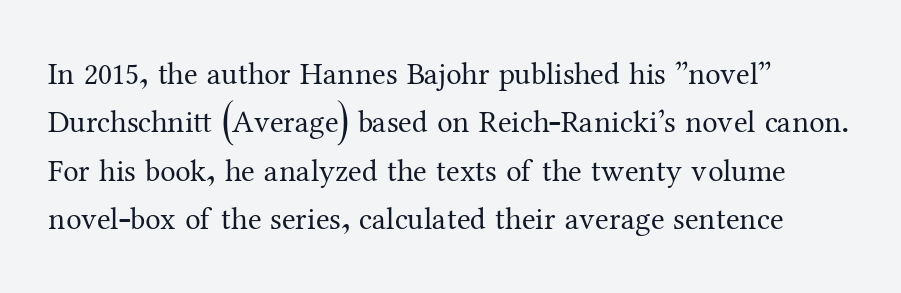
Note the varied advance widths — an 'i' is clearly narrower than an 'm'. The setting favours the left margin, as ordinary paragraphs usually do. The font sits on the lighter half of the weight spectrum, regular included. Ascenders rise straight up at ninety degrees. Examine the stroke ends and you'll spot serifs.
